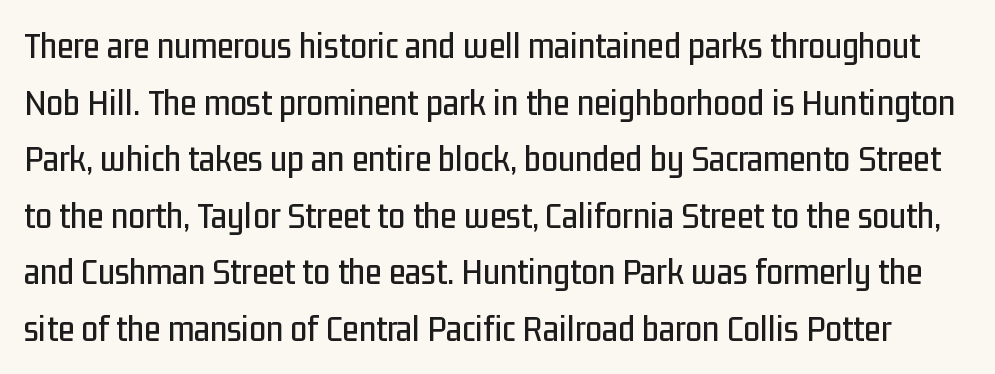
{"serif": "no", "italic": "no", "width": "condensed", "stroke_contrast": "low", "x_height": "medium", "monospaced": "no", "underline": "no", "line_spacing": "normal", "line_spacing_ratio": 1.49, "letter_spacing": "normal", "letter_spacing_em": 0.0, "glyph_px": 38}
